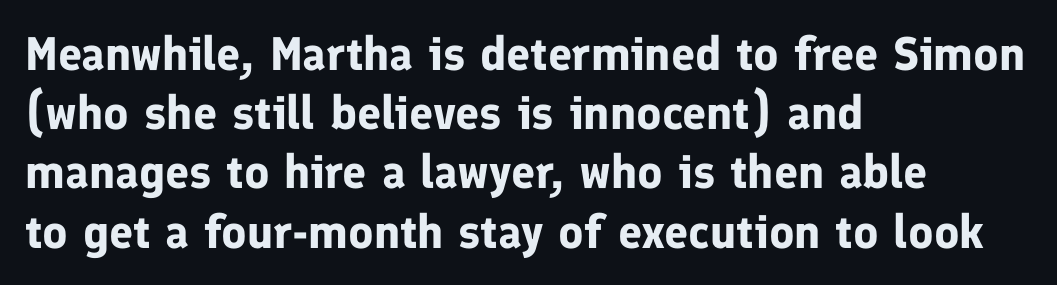
The lines are quadded left. These lines were composed using upright roman letters. In terms of letterspacing, this is plain default setting. Looks like regular typesetting: each glyph gets only the width it needs. Regarding leading, the lines here are spaced in the standard way. A bare baseline throughout the passage.
